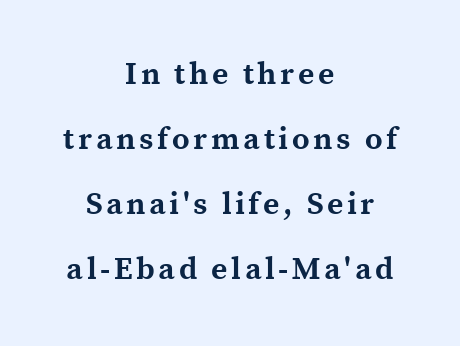
The image shows 31 px bold serif type, upright; set centered, loose line spacing (2.1x), not underlined; a medium x-height.
